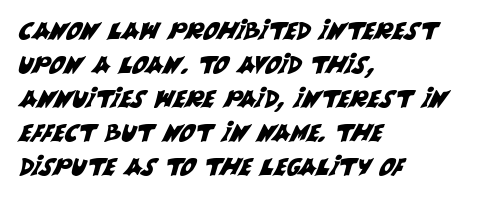
Q: Is the text underlined? A: No.
Q: How is the paragraph aligned? A: Left-aligned.
Q: Is the spacing between letters normal or unusually wide? A: Normal.
Q: Is the spacing between lines tight, normal or loose? A: Normal.
